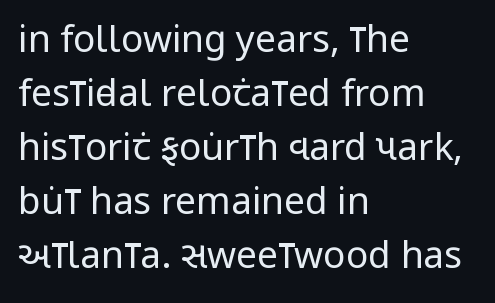
Q: Is the text bold? A: No.
Q: Is the text italic (slanted)? A: No, it is upright.
Q: Is the typeface a serif or a sans-serif typeface? A: Sans-serif.
Q: Is the text underlined? A: No.
Q: How is the paragraph aligned? A: Left-aligned.
Q: Is the spacing between letters normal or unusually wide? A: Normal.
Q: Is the spacing between lines tight, normal or loose? A: Normal.
Q: Width (condensed, normal, or wide)? A: Condensed.
Q: Stroke contrast? A: Low.
Q: x-height? A: Large.
Q: Monospaced? A: No.
